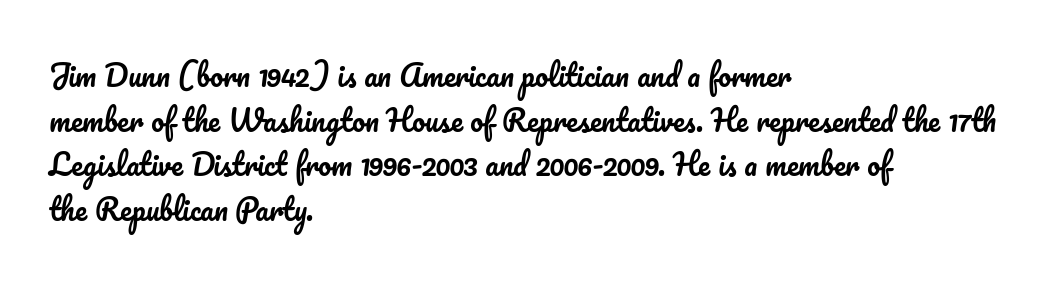
In terms of leading, this rendering sits right in the middle. The words here are not underlined. The horizontal fit of the characters is conventional and even. Is this a fixed-width face? No — the glyphs have proportional, varying widths.
